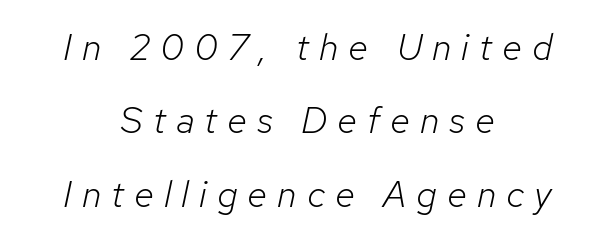
The image shows 37 px light type, italic (leaning right); set centered, loose line spacing (1.98x), unusually wide letter spacing (+0.27 em), not underlined; low stroke contrast and a medium x-height.
